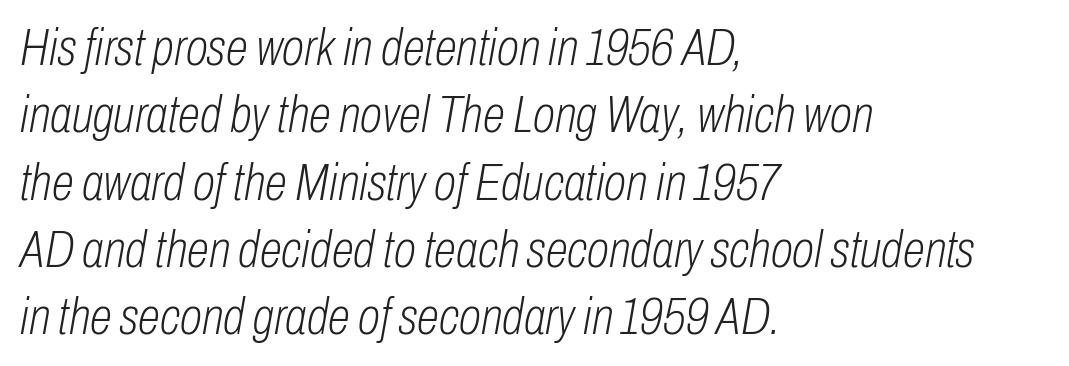
The image shows 51 px light, condensed type, italic (leaning right); set left-aligned, normal line spacing (1.32x), normal letter spacing, not underlined; low stroke contrast and a medium x-height.
